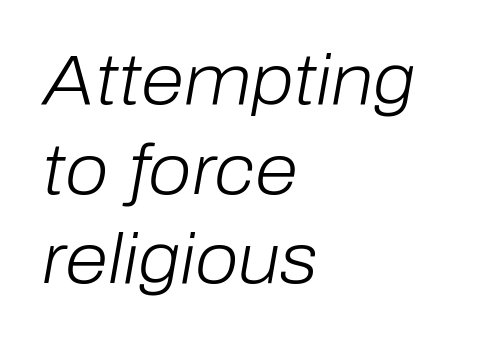
The image shows 70 px light type, italic (leaning right); set left-aligned, normal line spacing (1.28x), normal letter spacing, not underlined; low stroke contrast and a medium x-height.
